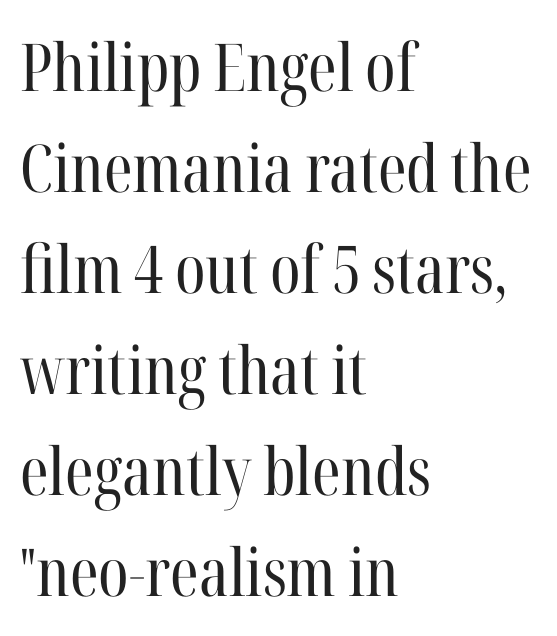
The image shows 66 px regular-weight, condensed serif type, upright; set left-aligned, normal line spacing (1.53x), normal letter spacing, not underlined; high stroke contrast and a medium x-height.
